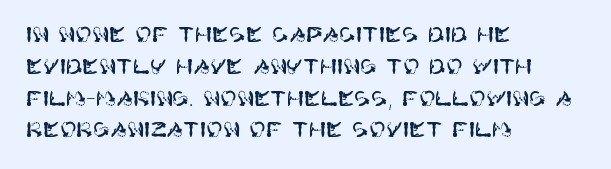
Q: Is the text italic (slanted)? A: No, it is upright.
Q: Is the text underlined? A: No.
Q: How is the paragraph aligned? A: Left-aligned.
Q: Is the spacing between letters normal or unusually wide? A: Normal.
Q: Is the spacing between lines tight, normal or loose? A: Normal.
